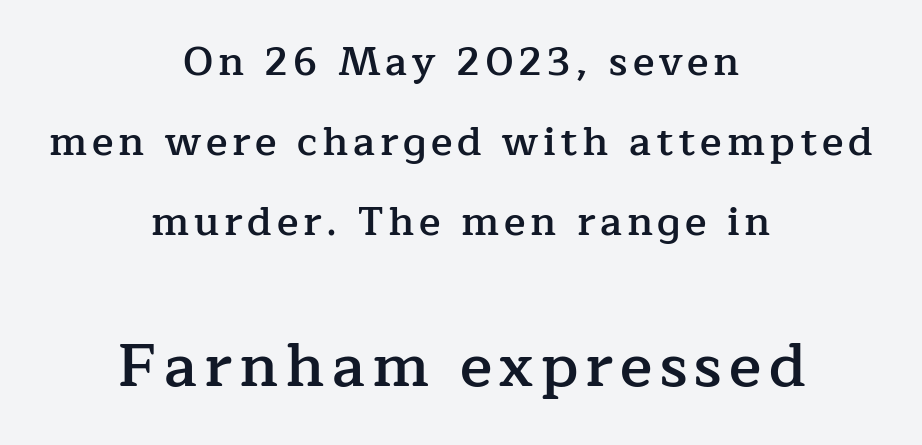
{"serif": "yes", "italic": "no", "bold": "semi", "weight": "semibold", "width": "normal", "stroke_contrast": "low", "x_height": "medium", "monospaced": "no", "underline": "no", "align": "center", "line_spacing": "loose", "line_spacing_ratio": 2.0, "larger_block": "second", "size_ratio": 1.5, "glyph_px": 60}
